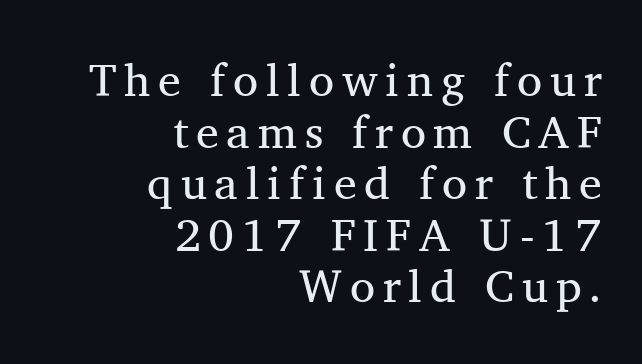
How would I describe the line gaps? Narrow and economical. Has an underline been added? It has not. Note the varied advance widths — an 'i' is clearly narrower than an 'm'. The face used here is seriffed, in the tradition of book romans. All the whitespace from short lines collects on the left.
